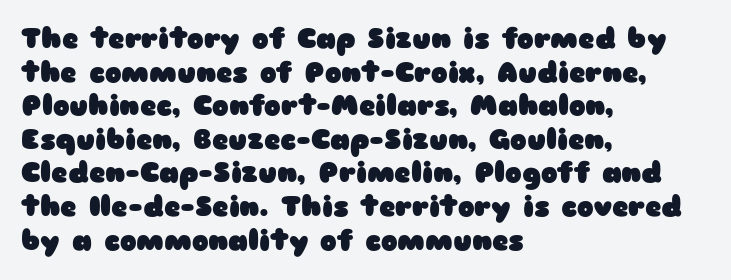
The image shows 28 px heavy, wide sans-serif type, upright; set left-aligned, line spacing 1.2x, normal letter spacing, not underlined; low stroke contrast and a medium x-height.
